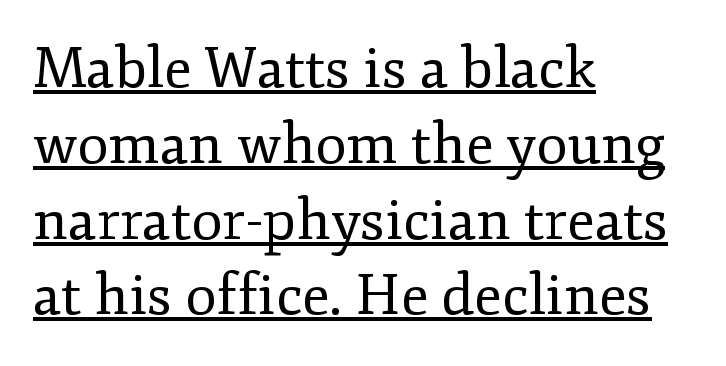
Q: Is the text bold? A: No.
Q: Is the text italic (slanted)? A: No, it is upright.
Q: Is the typeface a serif or a sans-serif typeface? A: Serif.
Q: Is the text underlined? A: Yes.
Q: How is the paragraph aligned? A: Left-aligned.
Q: Is the spacing between letters normal or unusually wide? A: Normal.
Q: Is the spacing between lines tight, normal or loose? A: Normal.
Q: Width (condensed, normal, or wide)? A: Normal.
Q: Stroke contrast? A: Low.
Q: x-height? A: Small.
Q: Monospaced? A: No.
